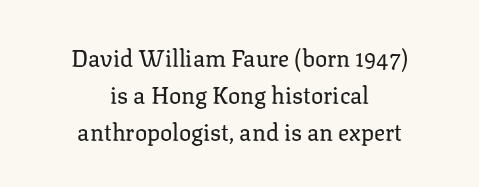
The image shows 23 px text type, upright; set centered, normal line spacing (1.61x), normal letter spacing, not underlined.
